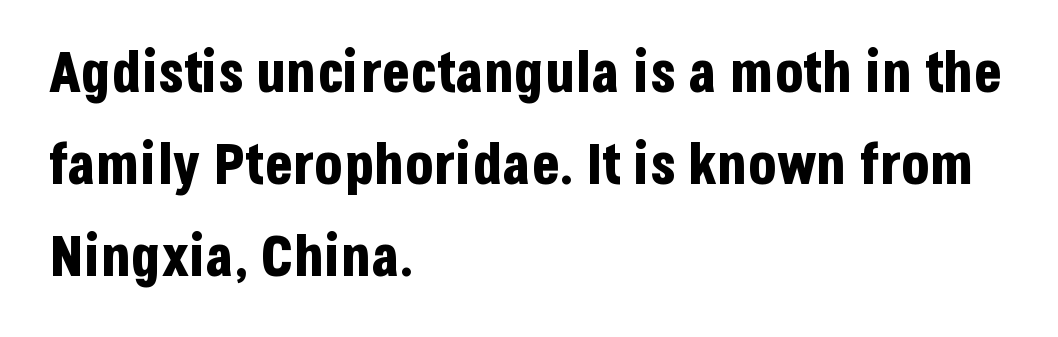
{"serif": "no", "italic": "no", "bold": "yes", "weight": "bold", "width": "condensed", "stroke_contrast": "low", "x_height": "large", "monospaced": "no", "underline": "no", "align": "left", "line_spacing": "normal", "line_spacing_ratio": 1.59, "letter_spacing": "normal", "letter_spacing_em": 0.0, "glyph_px": 58}
